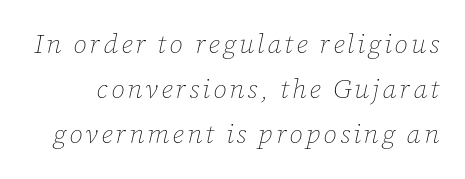
{"italic": "yes", "lean": "right", "slant_degrees": 12, "bold": "no", "underline": "no", "line_spacing": "normal", "line_spacing_ratio": 1.67, "glyph_px": 27}
